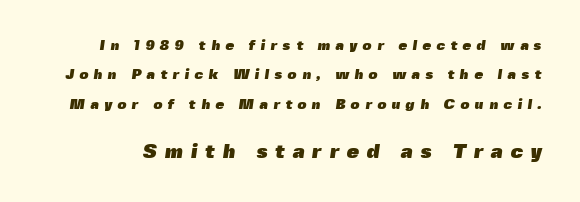
{"bold": "yes", "underline": "no", "line_spacing": "loose", "line_spacing_ratio": 2.1, "letter_spacing": "wide", "letter_spacing_em": 0.38, "larger_block": "second", "size_ratio": 1.43, "glyph_px": 20}
